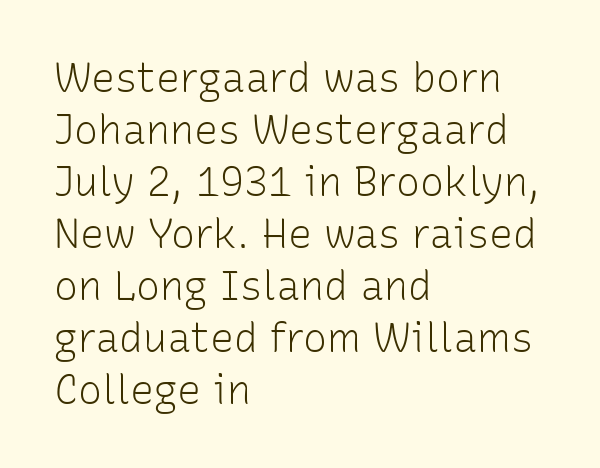
{"serif": "no", "italic": "no", "bold": "no", "weight": "light", "width": "normal", "stroke_contrast": "low", "x_height": "medium", "monospaced": "no", "underline": "no", "align": "left", "line_spacing": "normal", "line_spacing_ratio": 1.3, "letter_spacing": "normal", "letter_spacing_em": 0.0, "glyph_px": 40}
